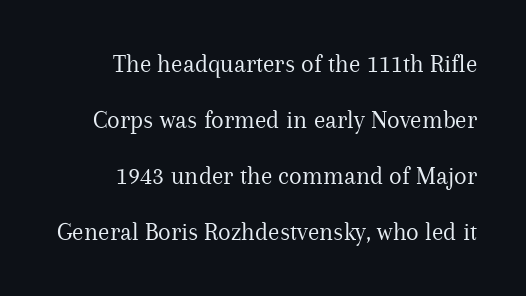
{"italic": "no", "bold": "no", "underline": "no", "line_spacing": "loose", "line_spacing_ratio": 2.16, "letter_spacing": "normal", "letter_spacing_em": 0.0, "glyph_px": 26}
